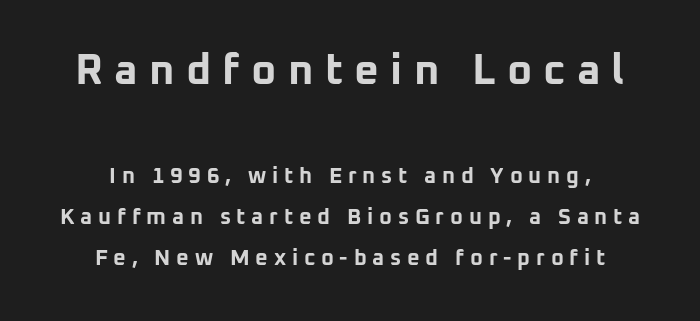
{"serif": "no", "italic": "no", "bold": "yes", "weight": "bold", "width": "normal", "stroke_contrast": "low", "x_height": "medium", "monospaced": "no", "underline": "no", "line_spacing_ratio": 1.87, "letter_spacing": "wide", "letter_spacing_em": 0.26, "larger_block": "first", "size_ratio": 1.95, "glyph_px": 43}
